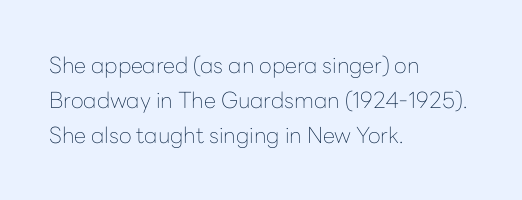
Q: Is the text bold? A: No.
Q: Is the text italic (slanted)? A: No, it is upright.
Q: Is the text underlined? A: No.
Q: How is the paragraph aligned? A: Left-aligned.
Q: Is the spacing between letters normal or unusually wide? A: Normal.
Q: Is the spacing between lines tight, normal or loose? A: Normal.
